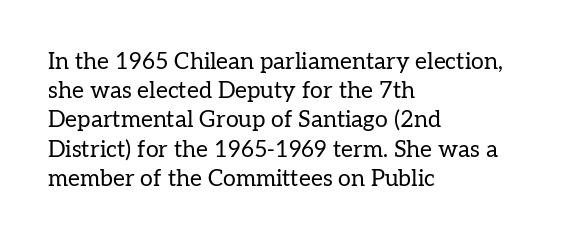
The image shows 23 px text type, upright; set left-aligned, normal line spacing (1.27x), normal letter spacing, not underlined.
